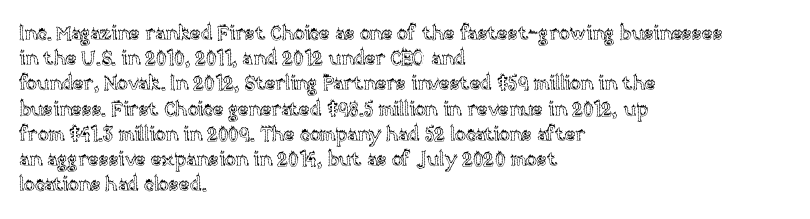
These lines keep a tight, regular rhythm from letter to letter. Successive baselines arrive at the customary interval. Unmarked baselines from the first word to the last. Casual observation: everything's shoved over to the left. This sample uses an upright cut, with every glyph sitting square on the baseline.
